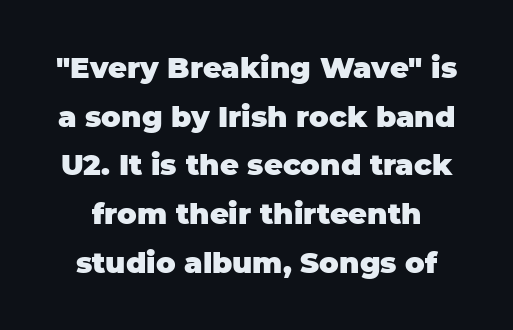
Tracking value appears to be zero — textbook default spacing. Is this a fixed-width face? No — the glyphs have proportional, varying widths. Look at the bottom of the vertical strokes: they stop flat, with no serifs. Type without underlining. A typesetter would call this leading conventional body-copy spacing.
